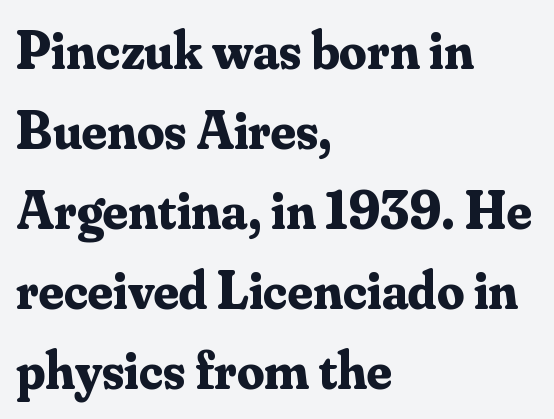
The image shows 54 px bold serif type, upright; set left-aligned, normal line spacing (1.48x), normal letter spacing, not underlined; medium stroke contrast and a small x-height.
